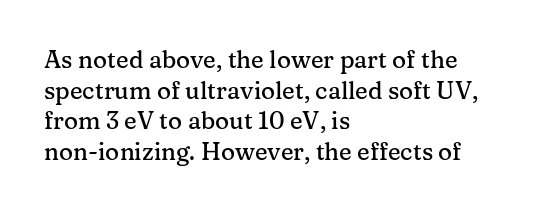
The image shows 24 px text type, upright; set left-aligned, normal line spacing (1.28x), normal letter spacing, not underlined.
